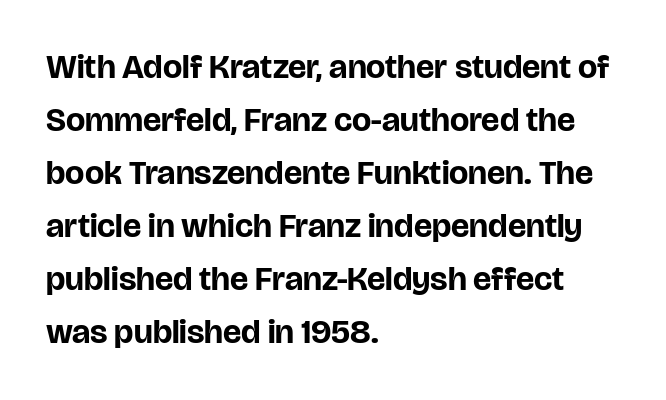
Note the varied advance widths — an 'i' is clearly narrower than an 'm'. The letters stand upright; this is a roman face. The face used here is rendered with its standard letterfit. The letters are bold, with thick, heavy strokes.
